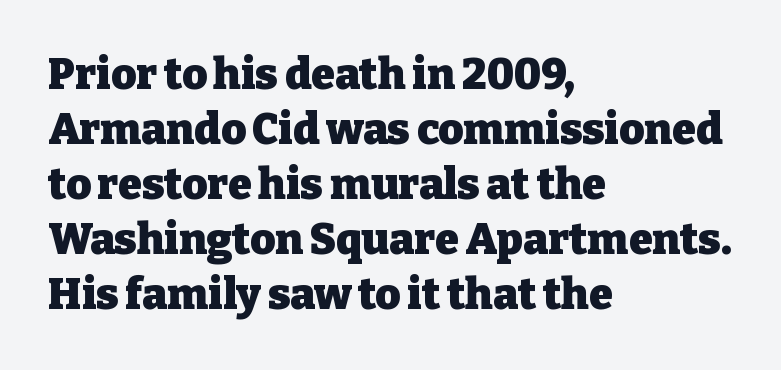
Notice how the stems are strictly vertical — no italics here. Evenly set lines give the paragraph a standard silhouette. The rendering uses a bold face; every stroke is thick and dark. Glance below the letters and you will spot only blank space. Reading down the block, your eye returns to a fixed left position each line.
